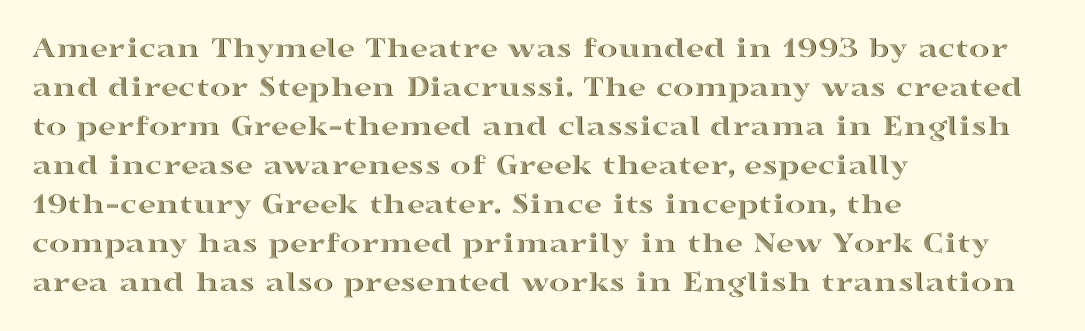
The image shows 31 px wide type, upright; set left-aligned, normal line spacing (1.26x), normal letter spacing, not underlined; a medium x-height.
